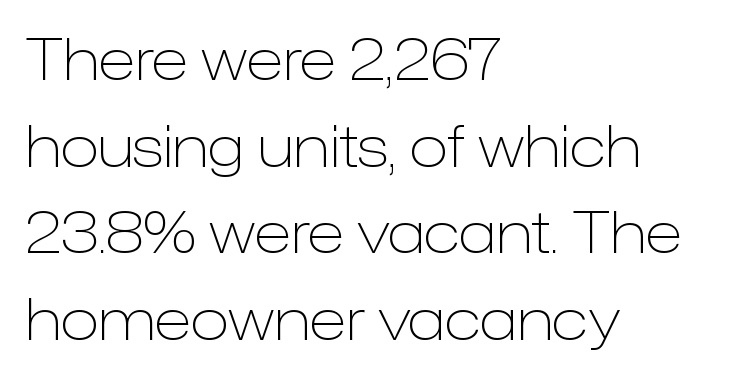
Leading: standard. A light-to-regular cut is what we see here. The letters advance in unequal steps, a hallmark of proportional type. Are there feet on the stems? There aren't — it's a sans. Does the lettering tilt? It doesn't — this is upright. These lines keep a tight, regular rhythm from letter to letter.
